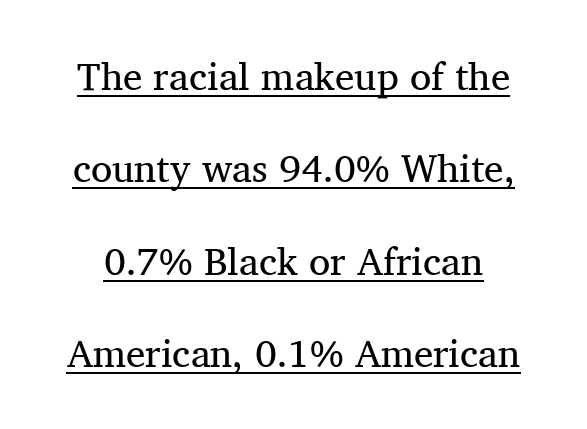
Heaviness? Minimal to ordinary, like unemphasized prose. In terms of letterform style, serifs are clearly present. Is this a fixed-width face? No — the glyphs have proportional, varying widths. A typesetter would mark this as roman, not italic.
